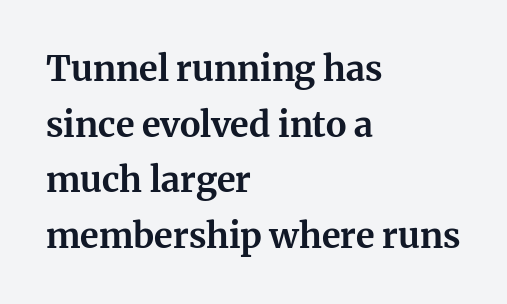
The image shows 35 px bold serif type, upright; set left-aligned, normal line spacing (1.59x), normal letter spacing, not underlined; medium stroke contrast and a medium x-height.
